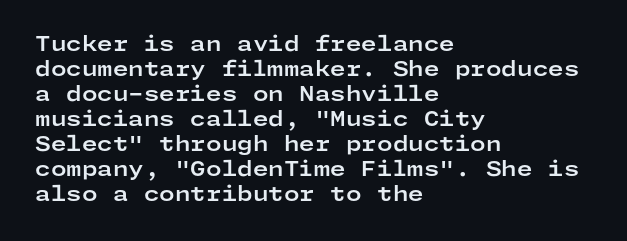
The baseline area is clear. Ordinary non-slanted type is in use. Look at the tracking — it's just the regular setting, nothing added. These lines carry a lot of weight — the face is fully bold.
